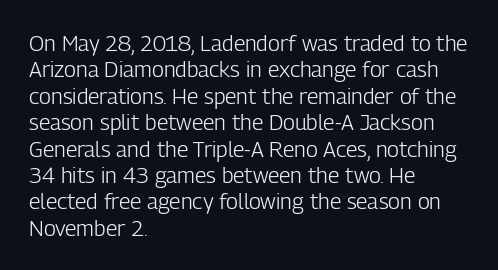
{"italic": "no", "bold": "no", "underline": "no", "align": "left", "line_spacing_ratio": 1.2, "letter_spacing": "normal", "letter_spacing_em": 0.0, "glyph_px": 22}
